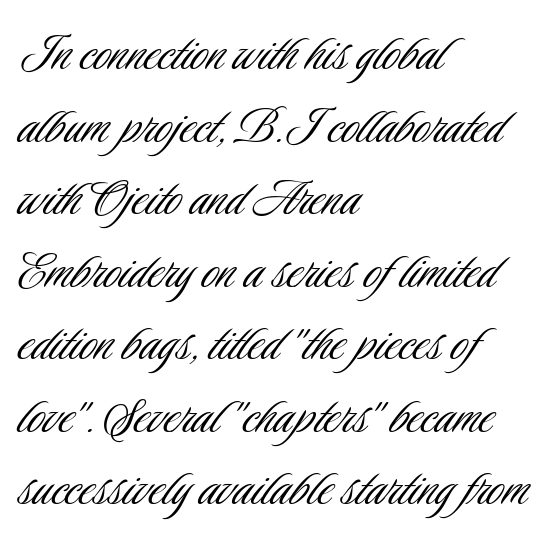
{"serif": "no", "bold": "no", "weight": "light", "width": "condensed", "stroke_contrast": "low", "x_height": "small", "monospaced": "no", "underline": "no", "align": "left", "line_spacing_ratio": 1.23, "letter_spacing": "normal", "letter_spacing_em": 0.0, "glyph_px": 59}
